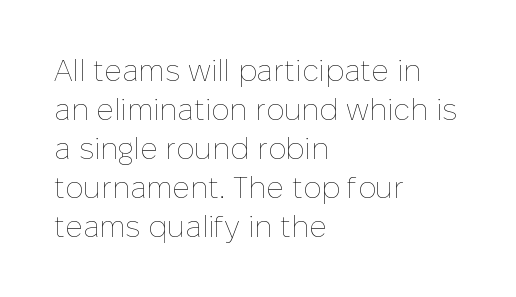
Q: Is the text bold? A: No.
Q: Is the text italic (slanted)? A: No, it is upright.
Q: Is the text underlined? A: No.
Q: How is the paragraph aligned? A: Left-aligned.
Q: Is the spacing between letters normal or unusually wide? A: Normal.
Q: Is the spacing between lines tight, normal or loose? A: Normal.
Q: Width (condensed, normal, or wide)? A: Normal.
Q: Stroke contrast? A: Low.
Q: x-height? A: Medium.
Q: Monospaced? A: No.
